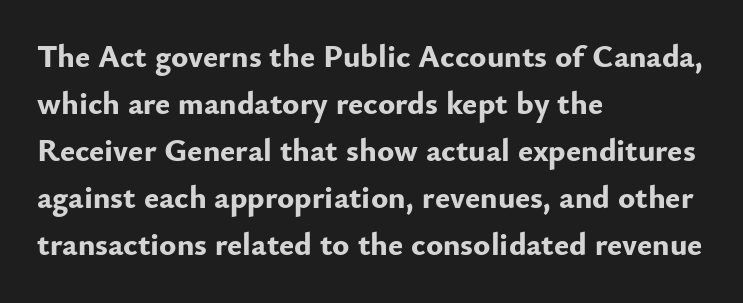
I'd call this a sans setting — the letters go barefoot. Normally led — the rows are evenly, conventionally spaced. Upright lettering throughout. The letters advance in unequal steps, a hallmark of proportional type.
